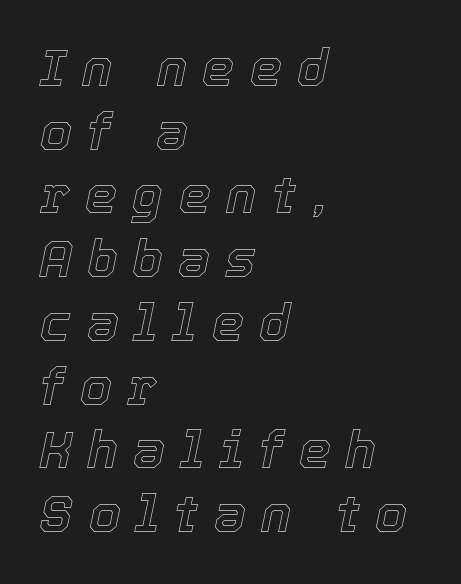
{"italic": "yes", "lean": "right", "slant_degrees": 12, "width": "normal", "x_height": "medium", "monospaced": "no", "underline": "no", "align": "left", "line_spacing": "normal", "line_spacing_ratio": 1.25, "letter_spacing": "wide", "letter_spacing_em": 0.3, "glyph_px": 51}
